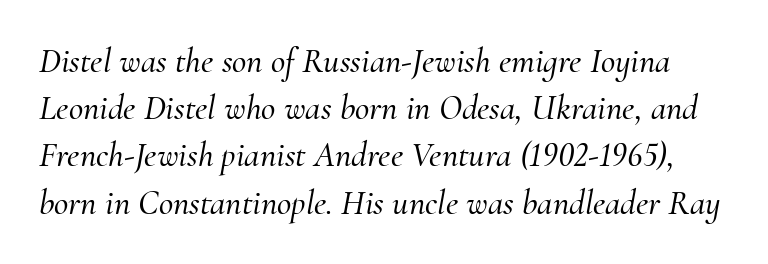
{"serif": "yes", "italic": "yes", "lean": "right", "slant_degrees": 10, "width": "normal", "stroke_contrast": "medium", "x_height": "small", "monospaced": "no", "underline": "no", "line_spacing": "normal", "line_spacing_ratio": 1.35, "letter_spacing": "normal", "letter_spacing_em": 0.0, "glyph_px": 35}
